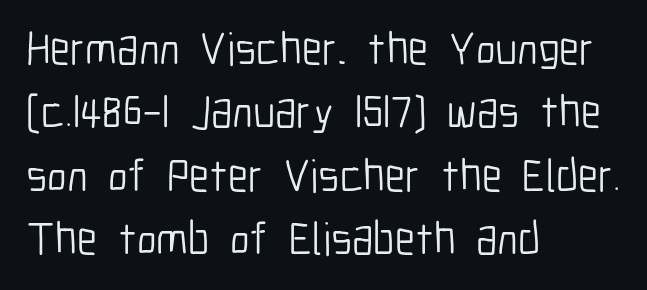
The image shows 46 px light, condensed sans-serif type, upright; set left-aligned, normal line spacing (1.38x), normal letter spacing, not underlined; low stroke contrast and a medium x-height.
